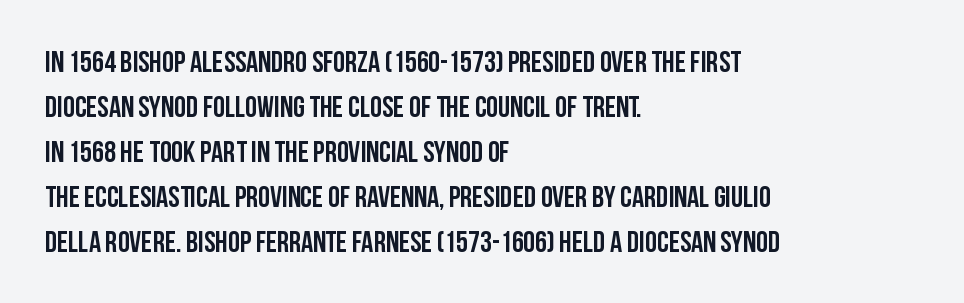
{"serif": "no", "italic": "no", "bold": "yes", "weight": "semibold", "width": "condensed", "stroke_contrast": "low", "x_height": "large", "monospaced": "no", "underline": "no", "align": "left", "line_spacing": "normal", "line_spacing_ratio": 1.5, "letter_spacing": "normal", "letter_spacing_em": 0.0, "glyph_px": 30}
